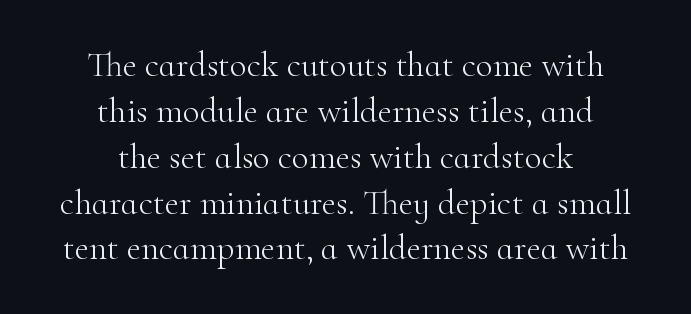
{"serif": "yes", "italic": "no", "bold": "no", "weight": "light", "width": "normal", "stroke_contrast": "high", "x_height": "small", "monospaced": "no", "underline": "no", "align": "center", "line_spacing": "normal", "line_spacing_ratio": 1.31, "letter_spacing": "normal", "letter_spacing_em": 0.0, "glyph_px": 35}
